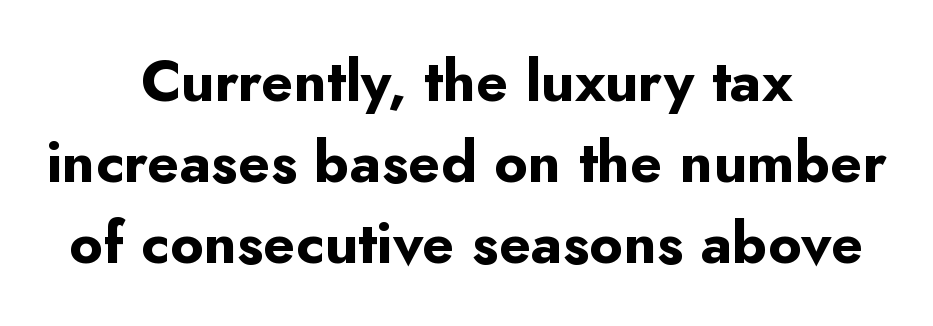
{"serif": "no", "italic": "no", "bold": "yes", "weight": "bold", "width": "normal", "stroke_contrast": "low", "x_height": "small", "monospaced": "no", "underline": "no", "align": "center", "line_spacing": "normal", "line_spacing_ratio": 1.4, "letter_spacing": "normal", "letter_spacing_em": 0.0, "glyph_px": 58}
